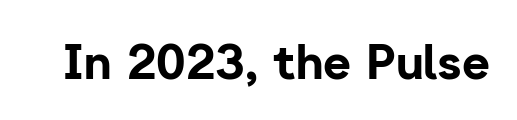
Letterform terminals end flat and unadorned throughout the passage. The gaps between neighbouring characters are ordinary and unremarkable. Each letter keeps its own natural width here, so spacing adapts to shape. Quick note: underline off. Heavy-handed strokes throughout: this text is bold. Posture: straight, roman, zero tilt.
